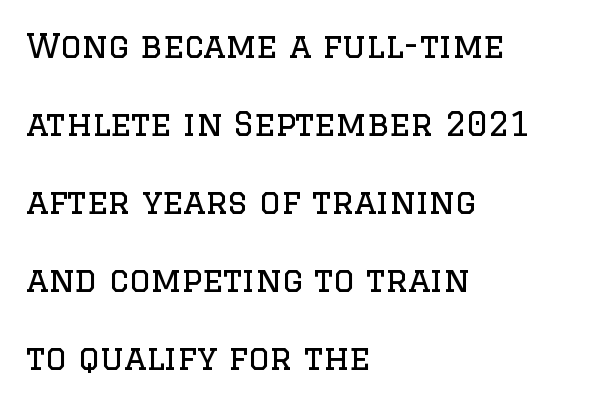
{"serif": "yes", "italic": "no", "bold": "no", "weight": "regular", "width": "normal", "stroke_contrast": "low", "x_height": "large", "monospaced": "no", "underline": "no", "align": "left", "line_spacing": "loose", "line_spacing_ratio": 2.36, "letter_spacing": "normal", "letter_spacing_em": 0.0, "glyph_px": 33}
